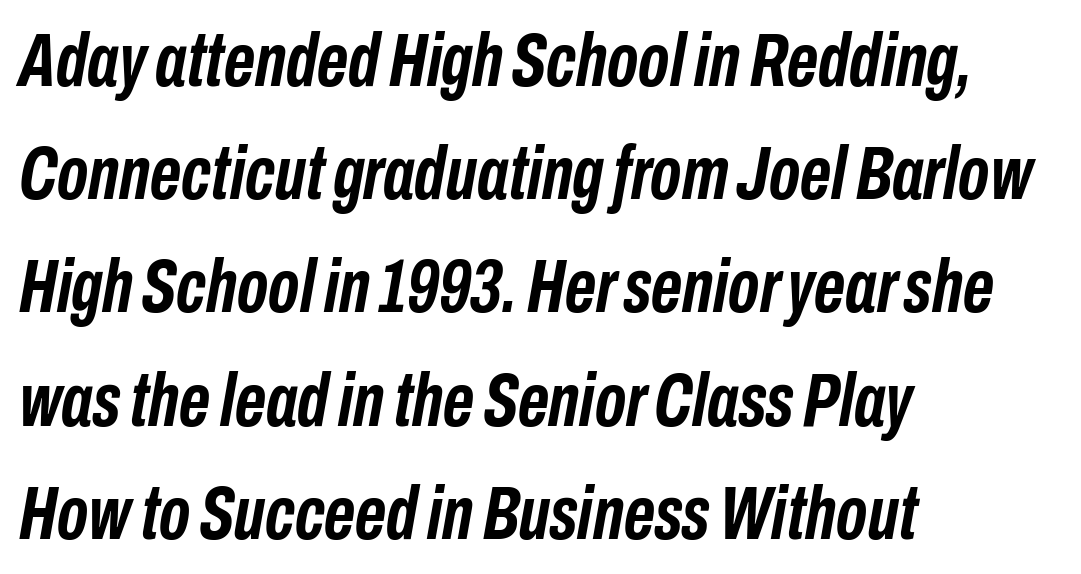
{"italic": "yes", "lean": "right", "slant_degrees": 10, "bold": "yes", "weight": "semibold", "width": "condensed", "stroke_contrast": "low", "x_height": "medium", "monospaced": "no", "underline": "no", "align": "left", "line_spacing": "normal", "line_spacing_ratio": 1.49, "letter_spacing": "normal", "letter_spacing_em": 0.0, "glyph_px": 76}
